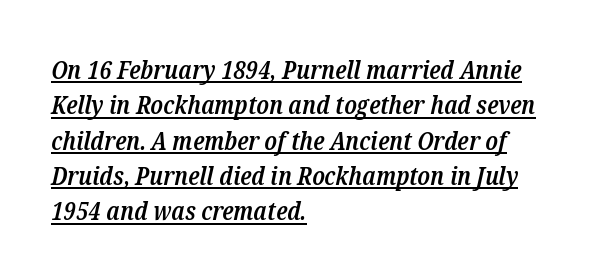
{"italic": "yes", "lean": "right", "slant_degrees": 12, "bold": "semi", "underline": "yes", "align": "left", "line_spacing": "normal", "line_spacing_ratio": 1.36, "letter_spacing": "normal", "letter_spacing_em": 0.0, "glyph_px": 26}
